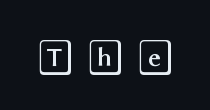
{"italic": "no", "width": "wide", "x_height": "large", "underline": "no", "letter_spacing": "wide", "letter_spacing_em": 0.29, "glyph_px": 36}
